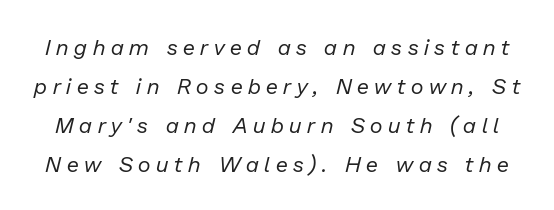
{"italic": "yes", "lean": "right", "slant_degrees": 13, "bold": "no", "underline": "no", "line_spacing_ratio": 1.78, "letter_spacing": "wide", "letter_spacing_em": 0.26, "glyph_px": 22}
